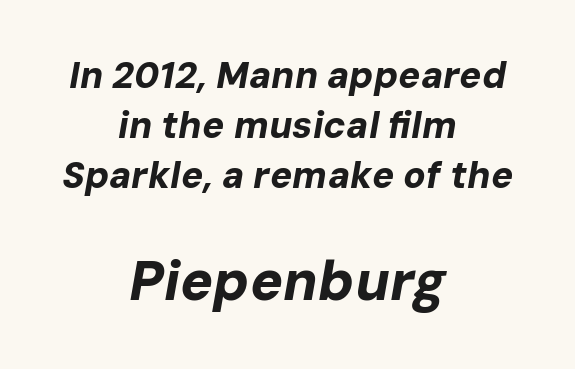
{"italic": "yes", "lean": "right", "slant_degrees": 10, "bold": "yes", "weight": "bold", "width": "normal", "stroke_contrast": "low", "x_height": "medium", "monospaced": "no", "underline": "no", "align": "center", "line_spacing": "normal", "line_spacing_ratio": 1.35, "letter_spacing": "normal", "letter_spacing_em": 0.0, "larger_block": "second", "size_ratio": 1.49, "glyph_px": 55}
